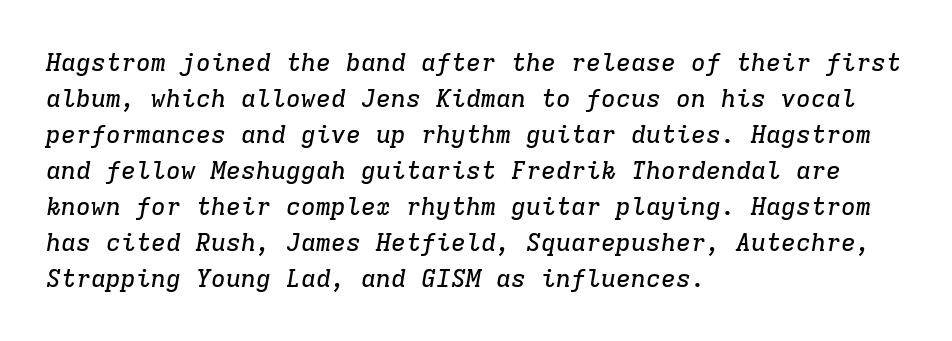
You could call the tracking neutral — neither tight nor loose. This rendering uses left alignment, leaving the right contour irregular. Is the type slanted? Yes — the strokes lean at a clear angle. The space beneath each line is pristine and unruled. Each new line begins a customary step beneath the previous one.
